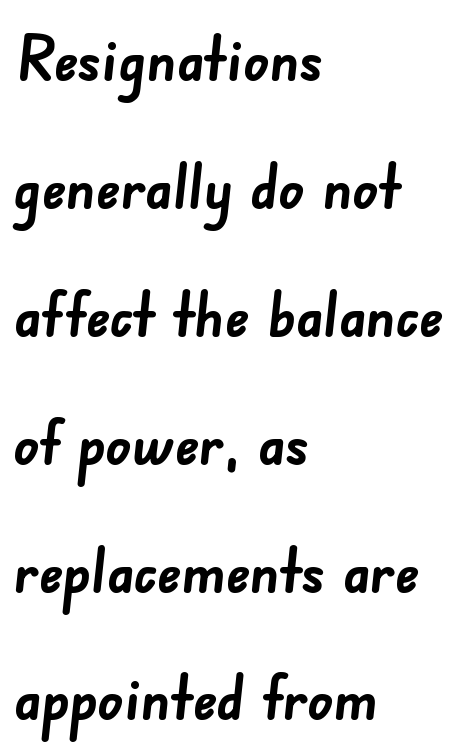
{"serif": "no", "bold": "yes", "weight": "semibold", "width": "normal", "stroke_contrast": "low", "x_height": "small", "monospaced": "no", "underline": "no", "align": "left", "line_spacing": "loose", "line_spacing_ratio": 2.03, "letter_spacing": "normal", "letter_spacing_em": 0.0, "glyph_px": 63}
